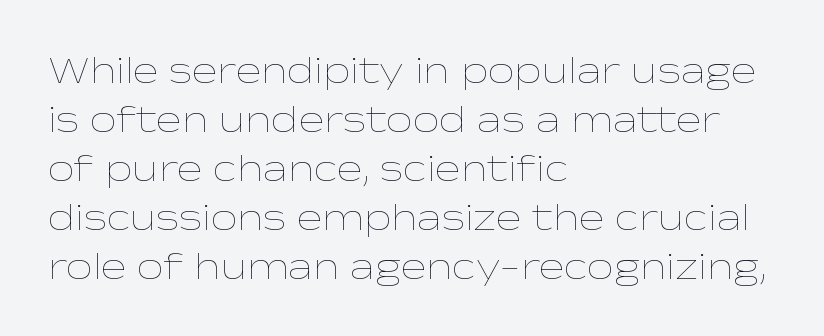
The image shows 38 px thin, wide type, upright; set left-aligned, normal line spacing (1.29x), normal letter spacing, not underlined; low stroke contrast and a medium x-height.
